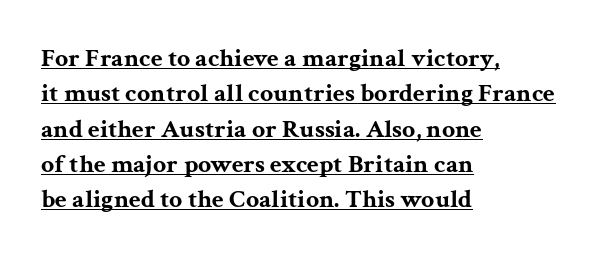
The image shows 26 px bold type, upright; set left-aligned, normal line spacing (1.36x), normal letter spacing, underlined.
